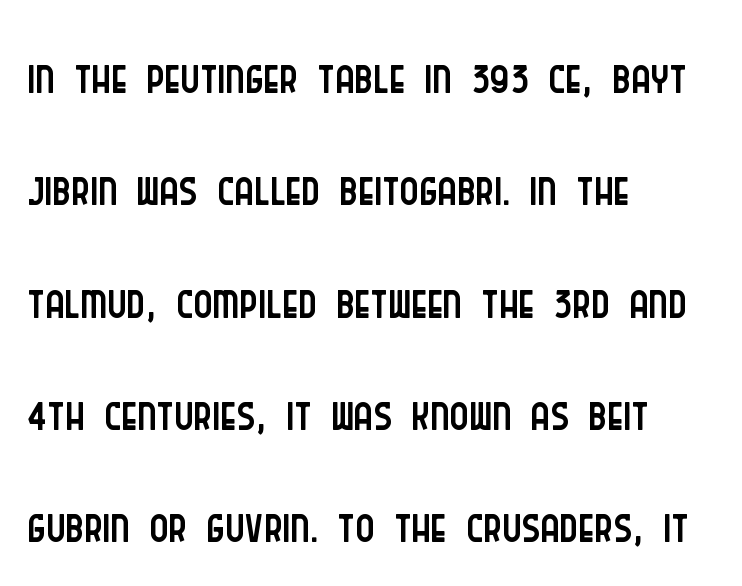
Classification — sans serif. Check under the words: just untouched page. The letterforms sit shoulder to shoulder at normal distance. A quiet, ordinary-to-light weight characterises the typeface. Leading matches the norm, producing a regular column.
